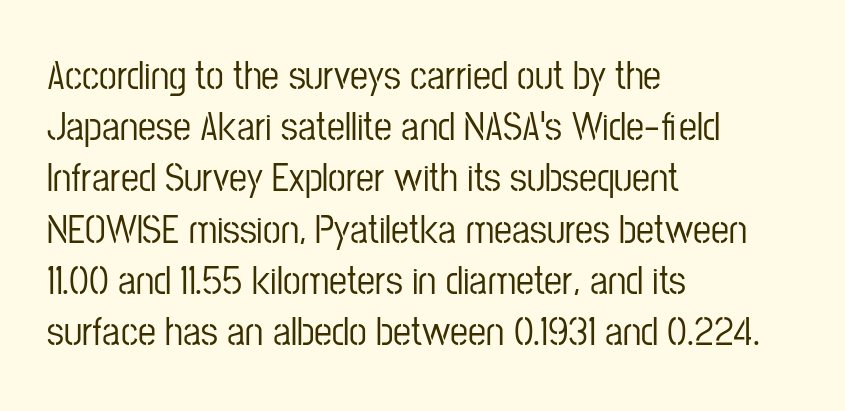
Leading: standard. Characters remain perfectly vertical along every line. The compositor pushed each line to the left boundary. The glyphs are unaccompanied by any horizontal stroke below them. The passage shown is typed in a proportional face where columns would drift.
